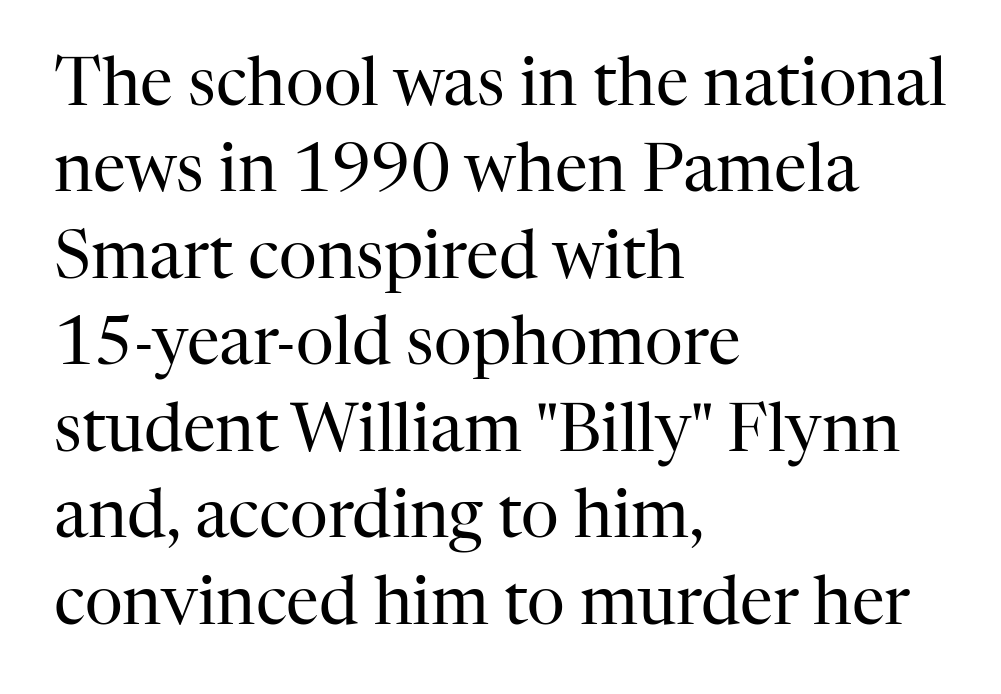
The image shows 66 px regular-weight serif type, upright; set left-aligned, normal line spacing (1.31x), normal letter spacing, not underlined; high stroke contrast and a medium x-height.
